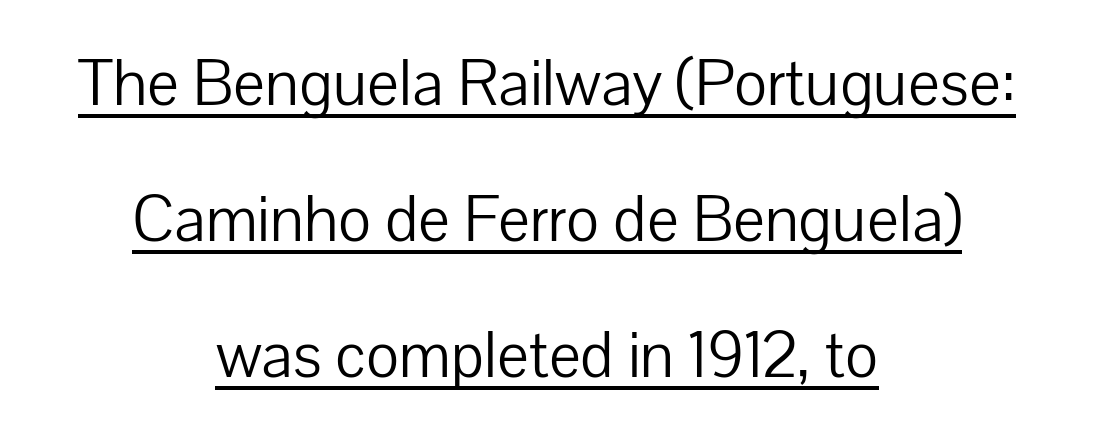
{"serif": "no", "italic": "no", "bold": "no", "weight": "light", "width": "normal", "stroke_contrast": "low", "x_height": "medium", "monospaced": "no", "underline": "yes", "align": "center", "line_spacing": "loose", "line_spacing_ratio": 2.03, "letter_spacing": "normal", "letter_spacing_em": 0.0, "glyph_px": 67}
